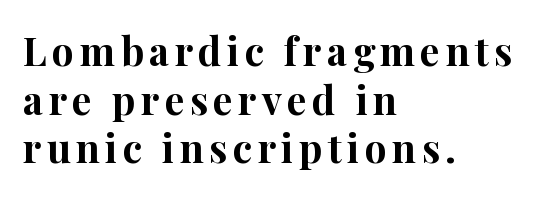
{"serif": "yes", "italic": "no", "bold": "yes", "weight": "bold", "width": "normal", "stroke_contrast": "high", "x_height": "medium", "monospaced": "no", "underline": "no", "align": "left", "line_spacing": "normal", "line_spacing_ratio": 1.25, "glyph_px": 39}
